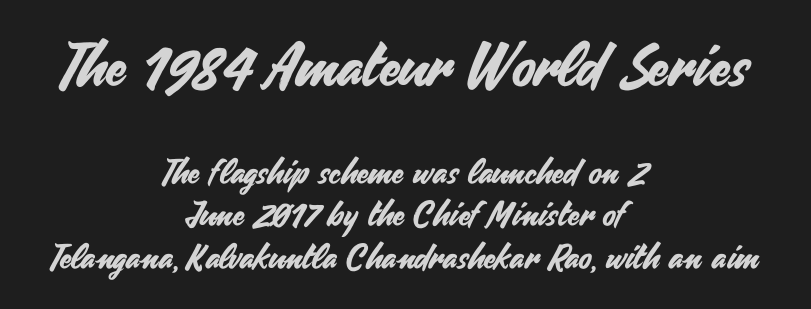
The image shows 60 px sans-serif type; set centered, normal line spacing (1.26x), normal letter spacing, not underlined; the first (top) block is 1.76x larger; medium stroke contrast and a small x-height.
